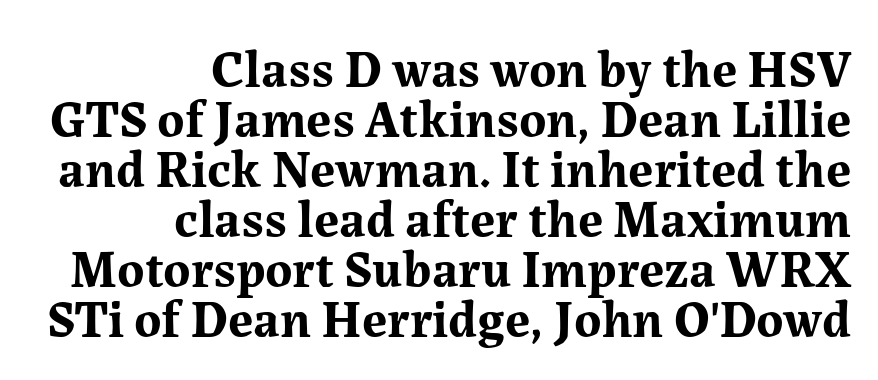
The image shows 52 px bold serif type, upright; set right-aligned, tight line spacing (0.96x), normal letter spacing, not underlined; medium stroke contrast and a medium x-height.
